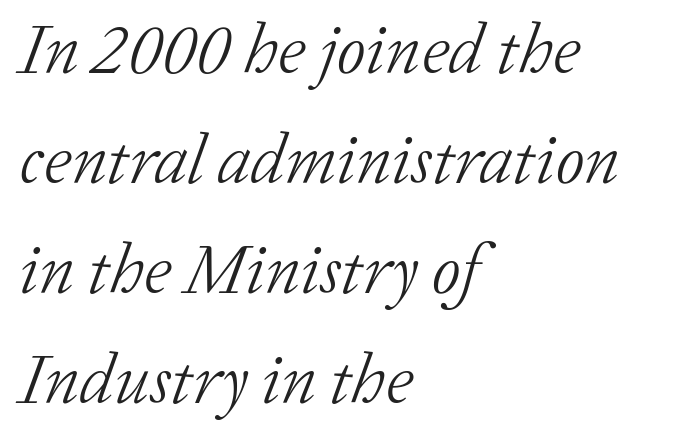
The image shows 71 px light serif type, italic (leaning right); set left-aligned, normal line spacing (1.55x), normal letter spacing, not underlined; low stroke contrast and a medium x-height.
